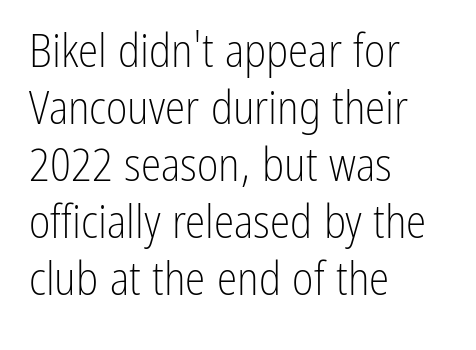
Q: Is the text bold? A: No.
Q: Is the text italic (slanted)? A: No, it is upright.
Q: Is the typeface a serif or a sans-serif typeface? A: Sans-serif.
Q: Is the text underlined? A: No.
Q: How is the paragraph aligned? A: Left-aligned.
Q: Is the spacing between letters normal or unusually wide? A: Normal.
Q: Width (condensed, normal, or wide)? A: Condensed.
Q: Stroke contrast? A: Low.
Q: x-height? A: Medium.
Q: Monospaced? A: No.
